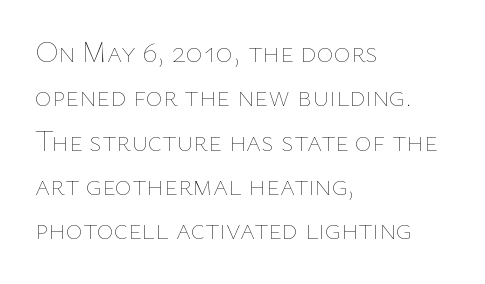
The baseline area is clear. These lines sit exactly where default settings would place them. The ragged edge is on the right, which tells us the setting is flush left. Every character sits straight up, as roman type does. Stems here are at most as thick as an everyday book face. Varying glyph widths throughout — classic text-font behaviour.
